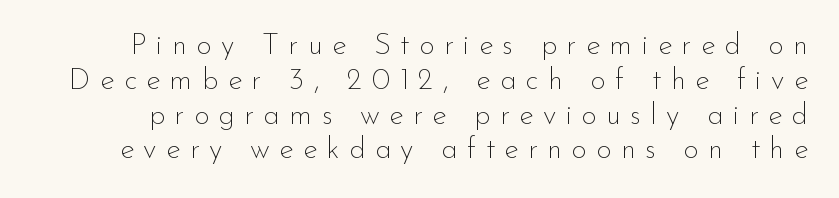
The font family rendered here belongs to the sans-serif group. The type sits square on the baseline with zero lean. Spacing verdict: proportional, widths tailored to each character. Ink coverage per letter is moderate at most.
